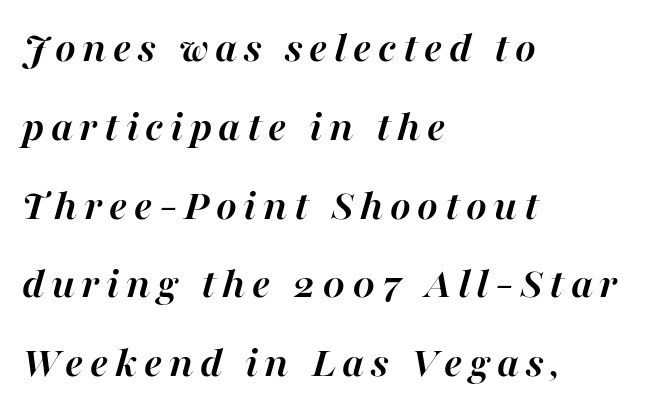
{"italic": "yes", "lean": "right", "slant_degrees": 16, "bold": "yes", "weight": "semibold", "width": "normal", "stroke_contrast": "high", "x_height": "medium", "monospaced": "no", "underline": "no", "align": "left", "line_spacing_ratio": 1.79, "glyph_px": 44}
